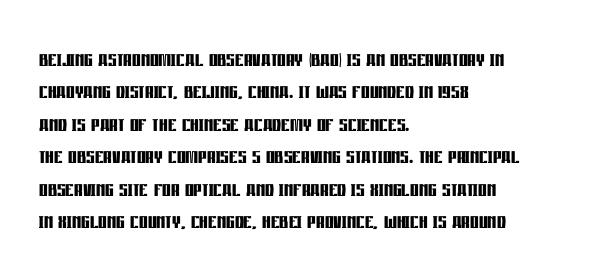
Q: Is the text bold? A: Yes.
Q: Is the text italic (slanted)? A: No, it is upright.
Q: Is the text underlined? A: No.
Q: How is the paragraph aligned? A: Left-aligned.
Q: Is the spacing between letters normal or unusually wide? A: Normal.
